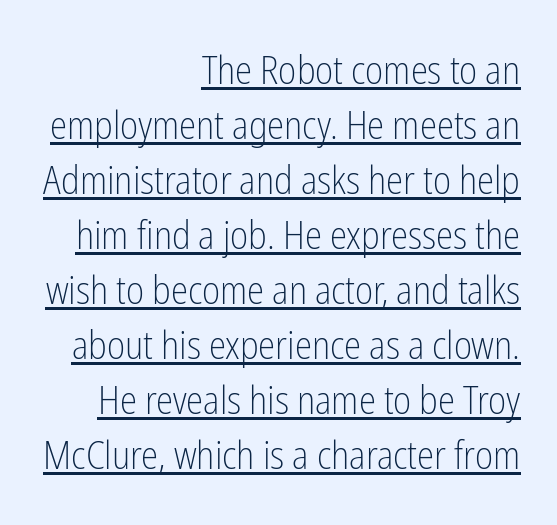
{"serif": "no", "italic": "no", "bold": "no", "weight": "light", "width": "condensed", "stroke_contrast": "low", "x_height": "medium", "monospaced": "no", "underline": "yes", "align": "right", "line_spacing": "normal", "line_spacing_ratio": 1.41, "letter_spacing": "normal", "letter_spacing_em": 0.0, "glyph_px": 39}
